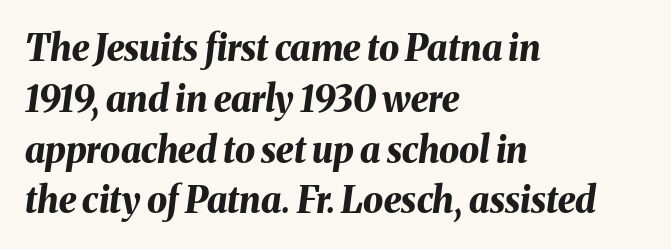
The image shows 36 px bold type, italic (leaning right); set left-aligned, normal line spacing (1.41x), normal letter spacing, not underlined; medium stroke contrast and a medium x-height.
